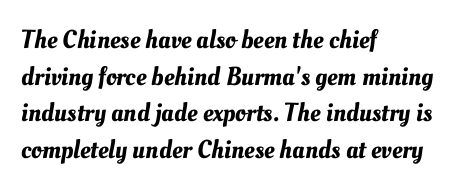
Q: Is the text underlined? A: No.
Q: How is the paragraph aligned? A: Left-aligned.
Q: Is the spacing between letters normal or unusually wide? A: Normal.
Q: Is the spacing between lines tight, normal or loose? A: Normal.
